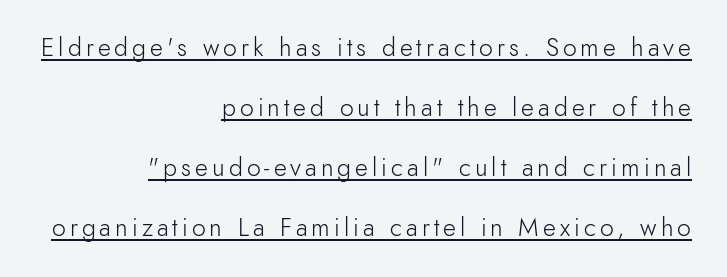
The image shows 25 px text type, upright; set right-aligned, loose line spacing (2.4x), underlined.
